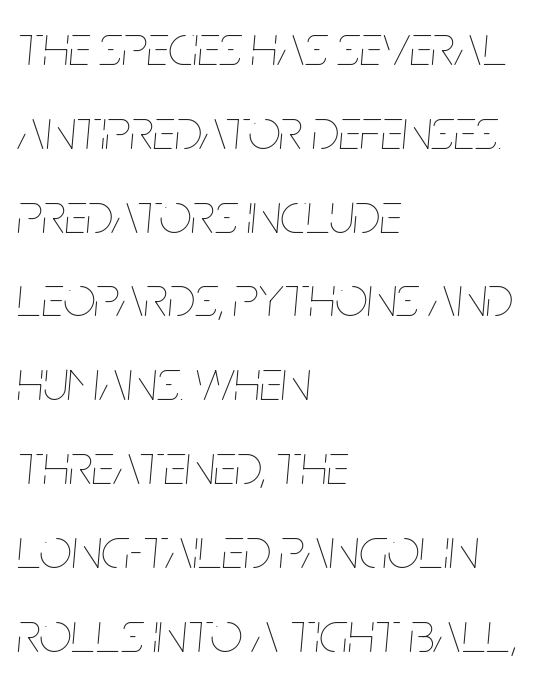
{"italic": "yes", "lean": "right", "slant_degrees": 5, "bold": "no", "weight": "thin", "width": "condensed", "stroke_contrast": "low", "x_height": "large", "monospaced": "no", "underline": "no", "align": "left", "line_spacing": "normal", "line_spacing_ratio": 1.47, "letter_spacing": "normal", "letter_spacing_em": 0.0, "glyph_px": 57}
